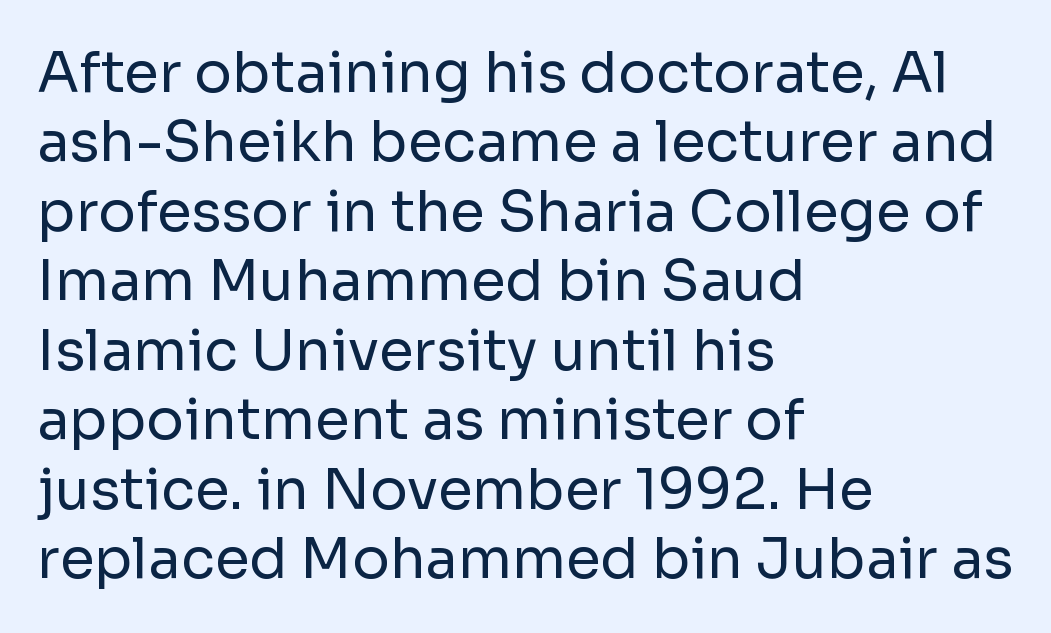
The image shows 56 px regular-weight sans-serif type, upright; set left-aligned, line spacing 1.24x, normal letter spacing, not underlined; low stroke contrast and a medium x-height.
